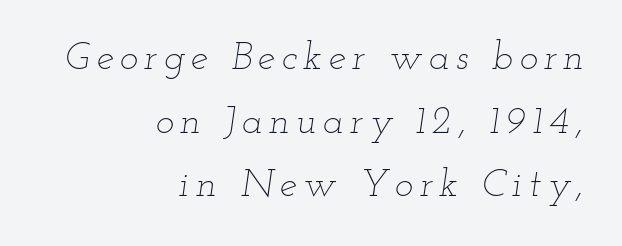
The image shows 39 px thin, wide type, italic (leaning right); set right-aligned, normal line spacing (1.63x), not underlined; low stroke contrast and a small x-height.
